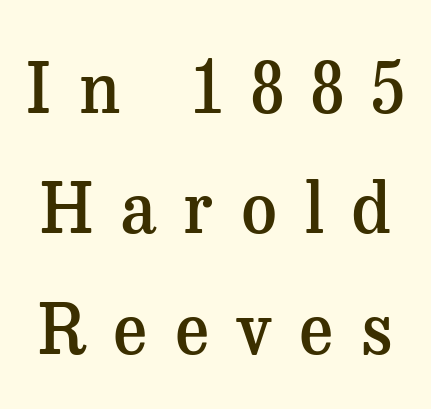
Q: Is the text bold? A: Semi-bold.
Q: Is the text italic (slanted)? A: No, it is upright.
Q: Is the typeface a serif or a sans-serif typeface? A: Serif.
Q: Is the text underlined? A: No.
Q: Is the spacing between letters normal or unusually wide? A: Unusually wide.
Q: Width (condensed, normal, or wide)? A: Normal.
Q: Stroke contrast? A: Medium.
Q: x-height? A: Medium.
Q: Monospaced? A: No.
